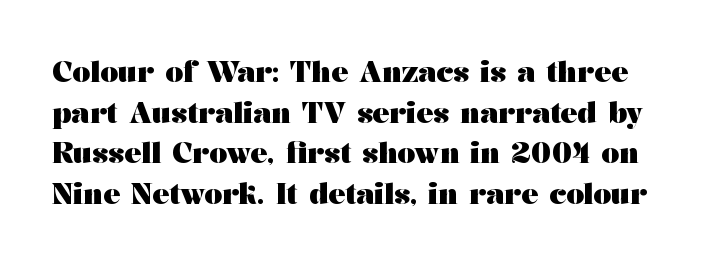
The passage shown is typed in a proportional face where columns would drift. Honestly, the row spacing looks completely unremarkable. The words here are not underlined. The type is set solid horizontally, with unmodified tracking. A typesetter would label this face a serif.
